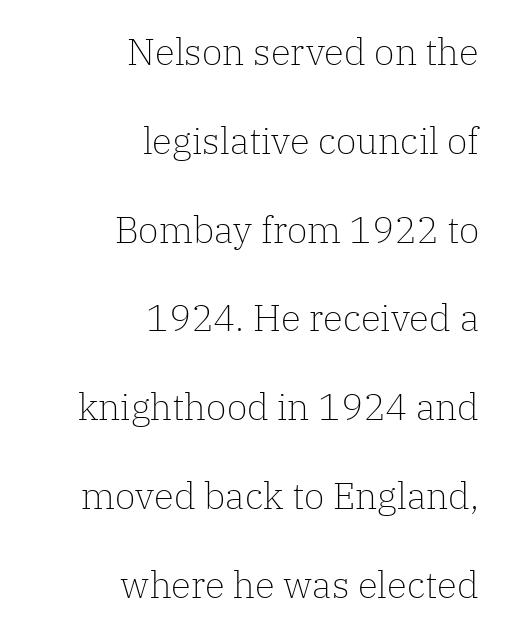
{"serif": "yes", "italic": "no", "bold": "no", "weight": "light", "width": "normal", "stroke_contrast": "low", "x_height": "medium", "monospaced": "no", "underline": "no", "align": "right", "line_spacing": "loose", "line_spacing_ratio": 2.4, "letter_spacing": "normal", "letter_spacing_em": 0.0, "glyph_px": 37}
